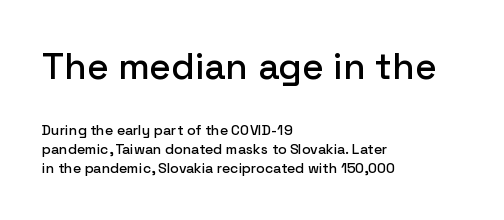
The image shows 37 px sans-serif type, upright; set left-aligned, normal line spacing (1.34x), normal letter spacing, not underlined; the first (top) block is 2.64x larger; low stroke contrast and a medium x-height.
